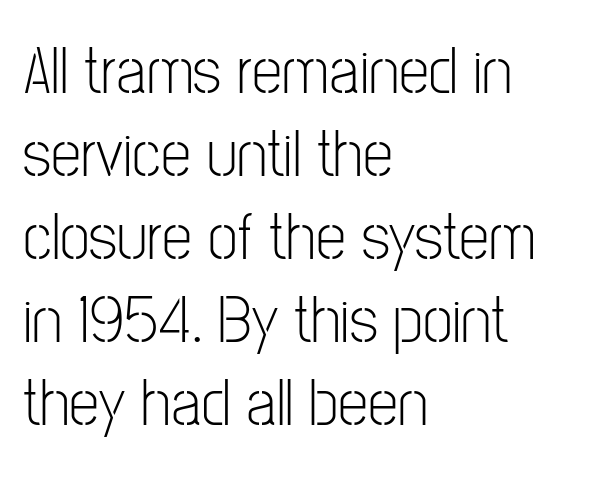
Q: Is the text bold? A: No.
Q: Is the text italic (slanted)? A: No, it is upright.
Q: Is the typeface a serif or a sans-serif typeface? A: Sans-serif.
Q: Is the text underlined? A: No.
Q: How is the paragraph aligned? A: Left-aligned.
Q: Is the spacing between letters normal or unusually wide? A: Normal.
Q: Width (condensed, normal, or wide)? A: Condensed.
Q: Stroke contrast? A: Low.
Q: x-height? A: Medium.
Q: Monospaced? A: No.
